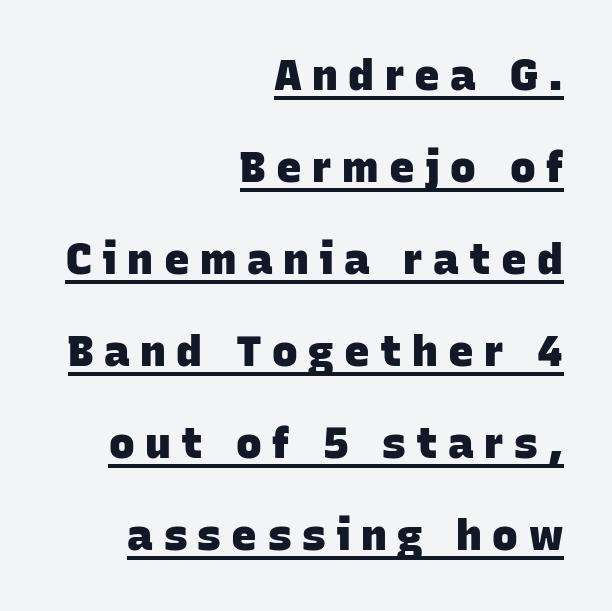
{"serif": "no", "bold": "yes", "weight": "heavy", "width": "normal", "stroke_contrast": "low", "x_height": "large", "monospaced": "no", "underline": "yes", "align": "right", "line_spacing": "loose", "line_spacing_ratio": 2.14, "letter_spacing": "wide", "letter_spacing_em": 0.24, "glyph_px": 43}
